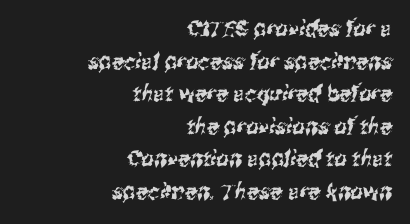
Q: Is the text underlined? A: No.
Q: How is the paragraph aligned? A: Right-aligned.
Q: Is the spacing between letters normal or unusually wide? A: Normal.
Q: Is the spacing between lines tight, normal or loose? A: Normal.
